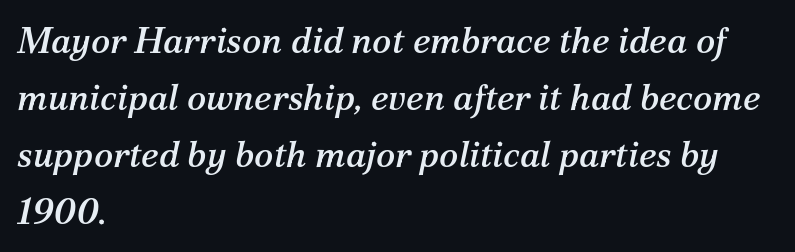
{"serif": "yes", "italic": "yes", "lean": "right", "slant_degrees": 12, "width": "normal", "stroke_contrast": "medium", "x_height": "medium", "monospaced": "no", "underline": "no", "align": "left", "line_spacing": "normal", "line_spacing_ratio": 1.58, "letter_spacing": "normal", "letter_spacing_em": 0.0, "glyph_px": 36}
